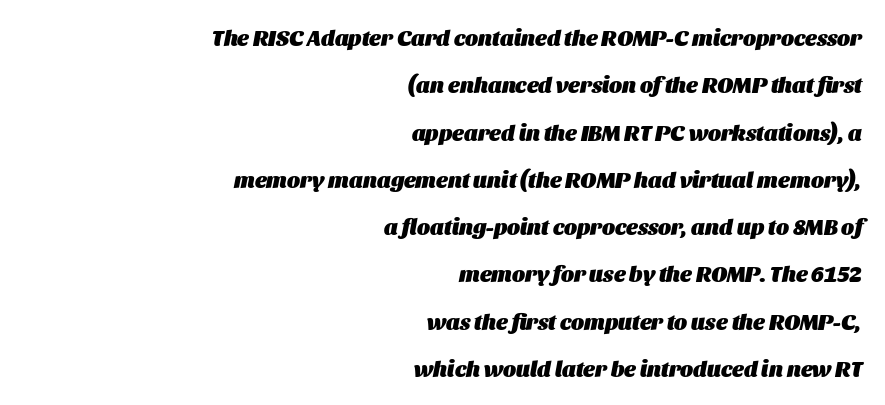
{"italic": "yes", "lean": "right", "slant_degrees": 11, "bold": "yes", "underline": "no", "align": "right", "line_spacing": "loose", "line_spacing_ratio": 2.15, "letter_spacing": "normal", "letter_spacing_em": 0.0, "glyph_px": 22}
